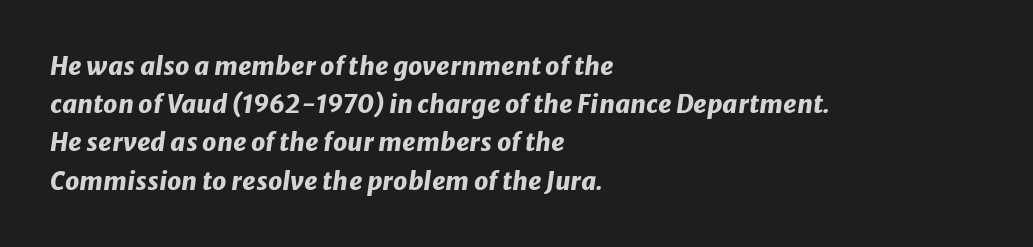
The image shows 25 px bold type, italic (leaning right); set left-aligned, normal line spacing (1.53x), normal letter spacing, not underlined.
